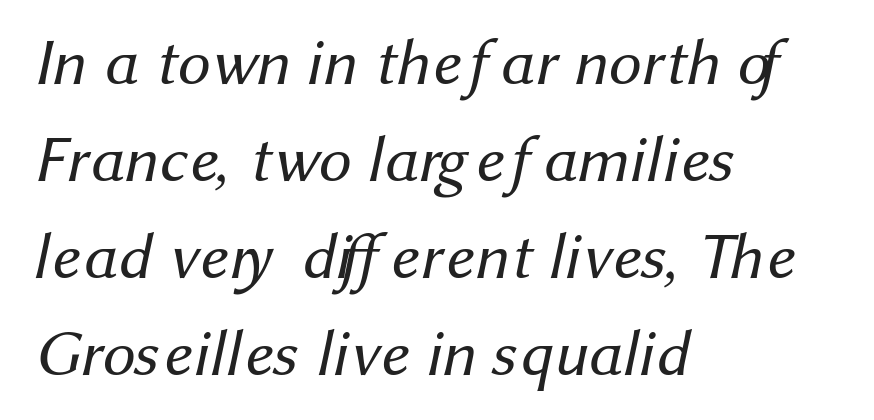
Q: Is the text bold? A: No.
Q: Is the typeface a serif or a sans-serif typeface? A: Sans-serif.
Q: Is the text underlined? A: No.
Q: How is the paragraph aligned? A: Left-aligned.
Q: Is the spacing between letters normal or unusually wide? A: Normal.
Q: Is the spacing between lines tight, normal or loose? A: Normal.
Q: Width (condensed, normal, or wide)? A: Normal.
Q: Stroke contrast? A: Medium.
Q: x-height? A: Medium.
Q: Monospaced? A: No.
